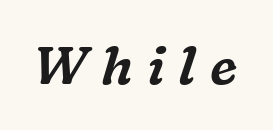
The image shows 53 px serif type, italic (leaning right); set unusually wide letter spacing (+0.26 em), not underlined; medium stroke contrast and a medium x-height.
